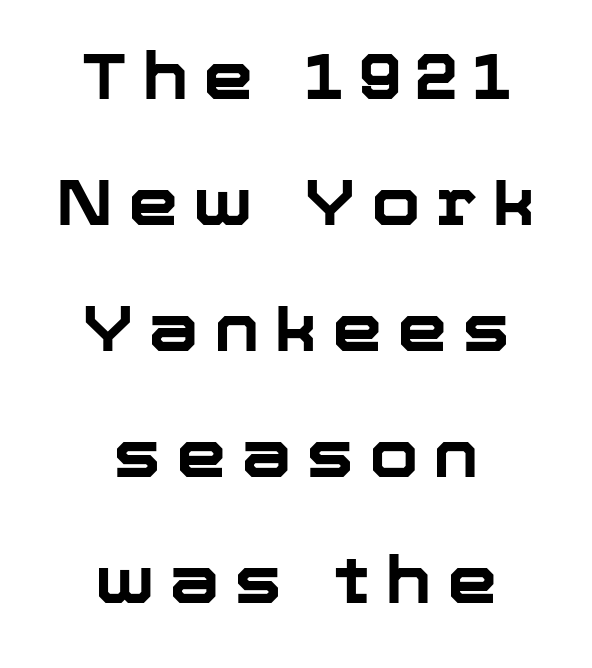
The image shows 64 px bold sans-serif type, upright; set centered, loose line spacing (1.97x), unusually wide letter spacing (+0.23 em), not underlined; low stroke contrast and a medium x-height.
